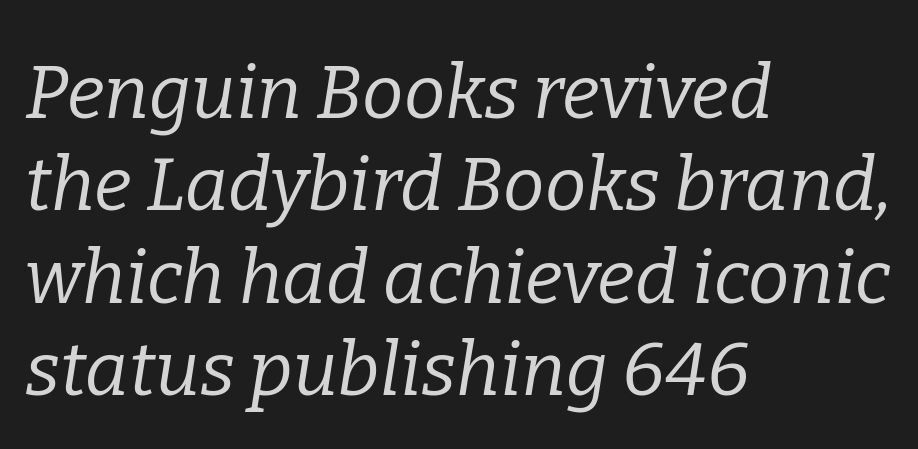
Students, observe: this is what conventionally led text looks like. Stems and bowls with no extra thickness — not bold. The characters display serif detailing at their extremities. The passage shown is typed in a proportional face where columns would drift.
